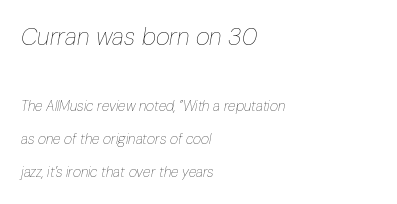
{"italic": "yes", "lean": "right", "slant_degrees": 10, "bold": "no", "underline": "no", "align": "left", "line_spacing": "loose", "line_spacing_ratio": 2.37, "letter_spacing": "normal", "letter_spacing_em": 0.0, "larger_block": "first", "size_ratio": 1.71, "glyph_px": 24}
